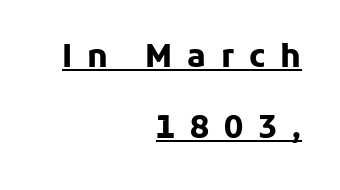
Q: Is the text bold? A: Yes.
Q: Is the text italic (slanted)? A: No, it is upright.
Q: Is the typeface a serif or a sans-serif typeface? A: Sans-serif.
Q: Is the text underlined? A: Yes.
Q: How is the paragraph aligned? A: Right-aligned.
Q: Is the spacing between letters normal or unusually wide? A: Unusually wide.
Q: Is the spacing between lines tight, normal or loose? A: Loose.
Q: Width (condensed, normal, or wide)? A: Normal.
Q: Stroke contrast? A: Low.
Q: x-height? A: Medium.
Q: Monospaced? A: No.
